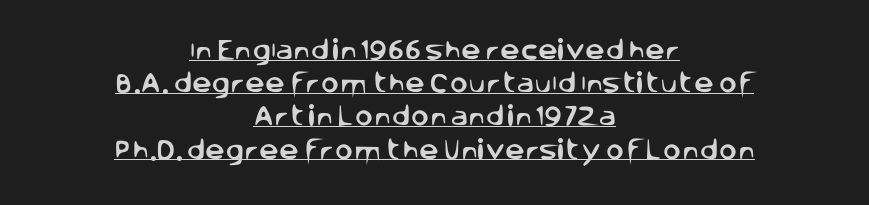
Is the block centered? Yes — each line is placed symmetrically about the middle. A normal amount of white space separates one row of letters from the next. Has an underline been added? It has. Characters remain perfectly vertical along every line.
